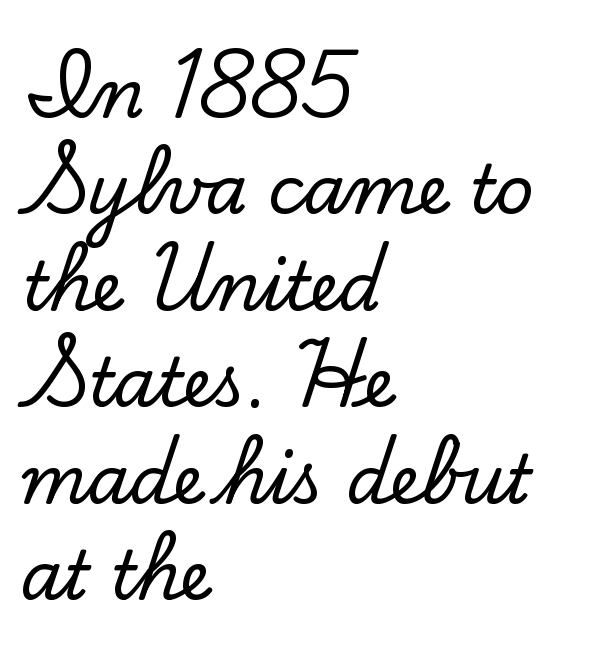
{"serif": "yes", "width": "normal", "stroke_contrast": "low", "x_height": "small", "monospaced": "no", "underline": "no", "align": "left", "line_spacing": "normal", "line_spacing_ratio": 1.44, "letter_spacing": "normal", "letter_spacing_em": 0.0, "glyph_px": 67}
